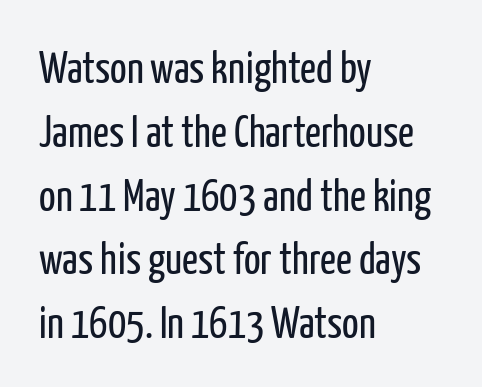
The image shows 44 px regular-weight, condensed sans-serif type, upright; set left-aligned, normal line spacing (1.45x), normal letter spacing, not underlined; low stroke contrast and a medium x-height.
